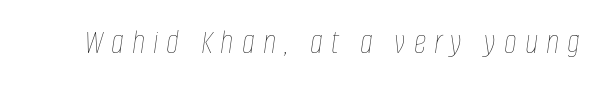
{"italic": "yes", "lean": "right", "slant_degrees": 8, "bold": "no", "weight": "thin", "width": "condensed", "stroke_contrast": "low", "x_height": "large", "monospaced": "no", "underline": "no", "letter_spacing": "wide", "letter_spacing_em": 0.23, "glyph_px": 35}
